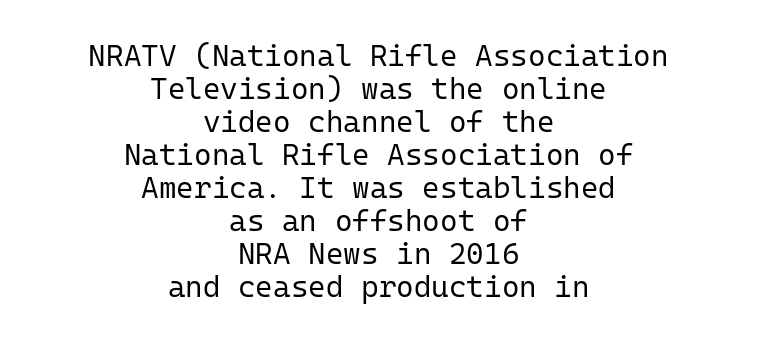
Q: Is the text bold? A: No.
Q: Is the text italic (slanted)? A: No, it is upright.
Q: Is the typeface a serif or a sans-serif typeface? A: Sans-serif.
Q: Is the text underlined? A: No.
Q: How is the paragraph aligned? A: Centered.
Q: Is the spacing between letters normal or unusually wide? A: Normal.
Q: Is the spacing between lines tight, normal or loose? A: Tight.
Q: Width (condensed, normal, or wide)? A: Normal.
Q: Stroke contrast? A: Low.
Q: x-height? A: Medium.
Q: Monospaced? A: Yes.
